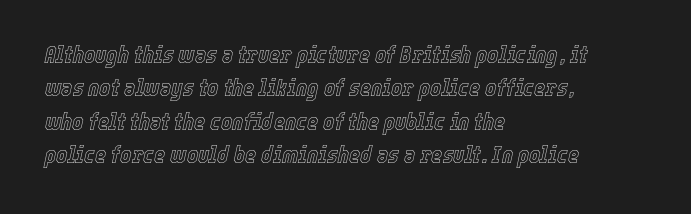
Q: Is the text italic (slanted)? A: Yes, it leans right by about 12 degrees.
Q: Is the text underlined? A: No.
Q: How is the paragraph aligned? A: Left-aligned.
Q: Is the spacing between letters normal or unusually wide? A: Normal.
Q: Is the spacing between lines tight, normal or loose? A: Normal.
